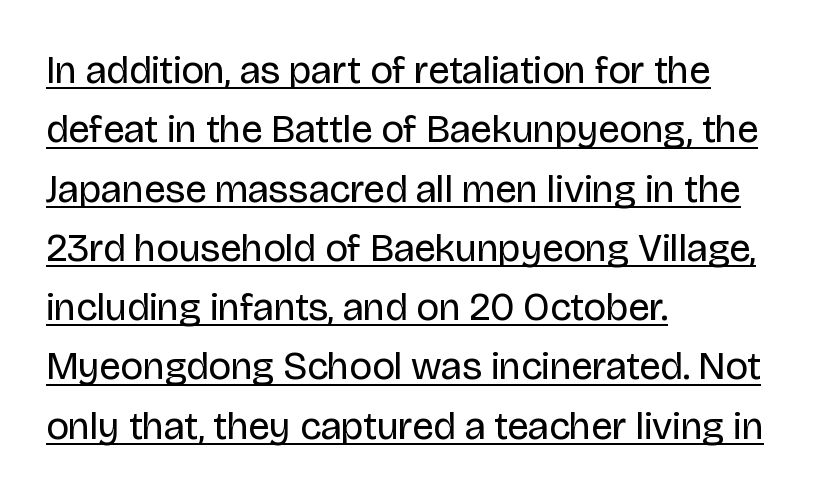
Every character sits straight up, as roman type does. The rows are spaced the way most documents space them. Check where the strokes stop: nothing finishes them off — pure sans. The paragraph has a hard left edge and a soft right edge.
